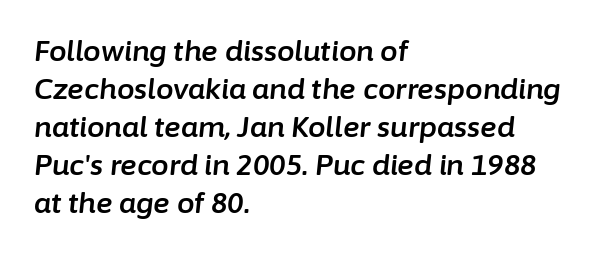
No extra tracking has been applied to these lines. Slanted lettering throughout. Honestly, the row spacing looks completely unremarkable. Line starts are locked; line ends wander.
